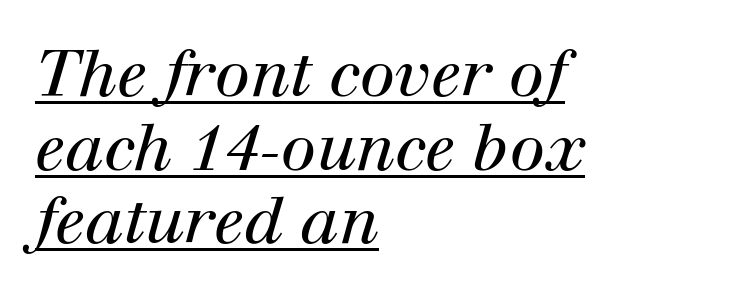
{"serif": "yes", "italic": "yes", "lean": "right", "slant_degrees": 12, "bold": "no", "weight": "regular", "width": "normal", "stroke_contrast": "high", "x_height": "medium", "monospaced": "no", "underline": "yes", "align": "left", "line_spacing": "tight", "line_spacing_ratio": 1.15, "letter_spacing": "normal", "letter_spacing_em": 0.0, "glyph_px": 64}
